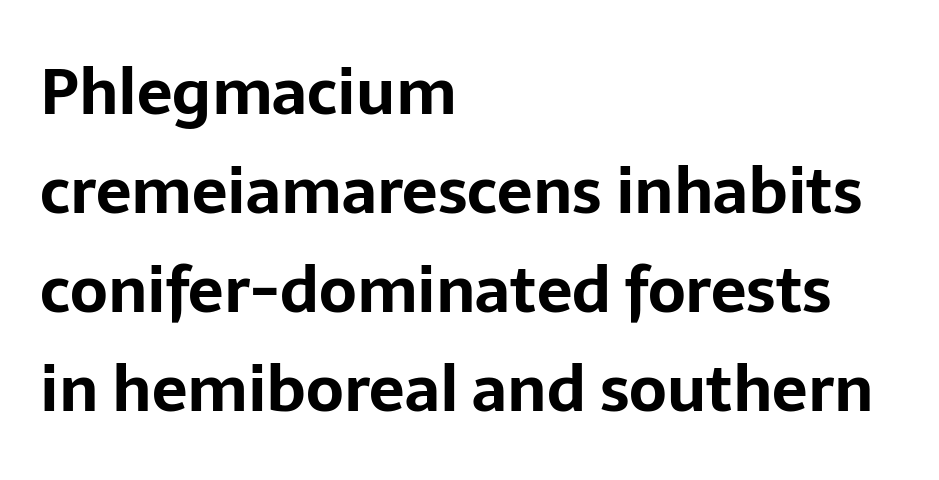
The image shows 63 px bold sans-serif type, upright; set left-aligned, normal line spacing (1.57x), normal letter spacing, not underlined; low stroke contrast and a medium x-height.
